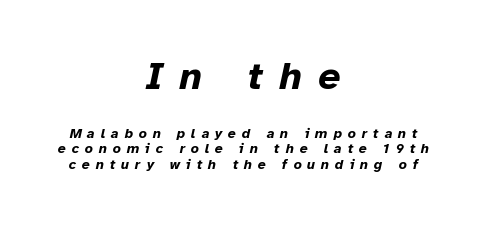
Q: Is the text bold? A: Yes.
Q: Is the text italic (slanted)? A: Yes, it leans right by about 12 degrees.
Q: Is the text underlined? A: No.
Q: How is the paragraph aligned? A: Centered.
Q: Is the spacing between letters normal or unusually wide? A: Unusually wide.
Q: Is the spacing between lines tight, normal or loose? A: Tight.
Q: Which block of text is set in a larger size, the first (top) or the second (bottom)? A: The first (top) one.
Q: Width (condensed, normal, or wide)? A: Normal.
Q: Stroke contrast? A: Low.
Q: x-height? A: Medium.
Q: Monospaced? A: No.
